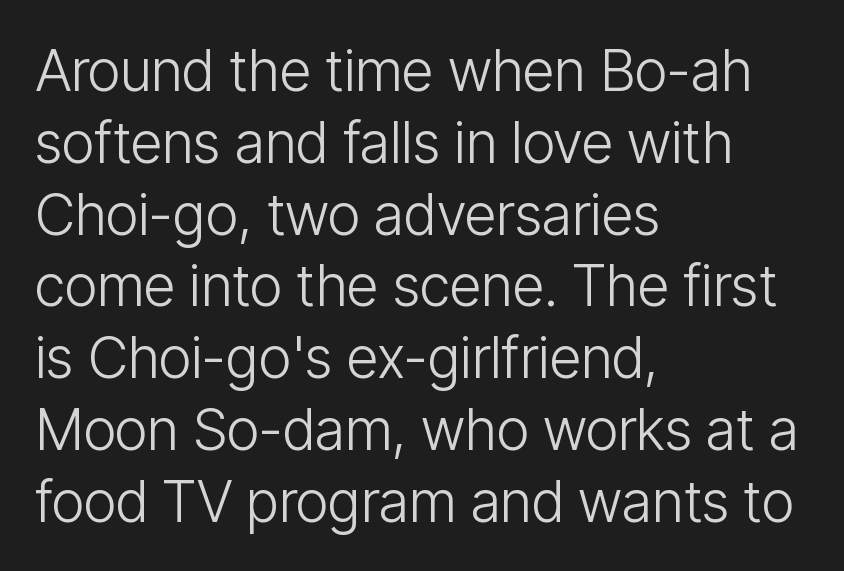
Q: Is the text bold? A: No.
Q: Is the text italic (slanted)? A: No, it is upright.
Q: Is the typeface a serif or a sans-serif typeface? A: Sans-serif.
Q: Is the text underlined? A: No.
Q: How is the paragraph aligned? A: Left-aligned.
Q: Is the spacing between letters normal or unusually wide? A: Normal.
Q: Is the spacing between lines tight, normal or loose? A: Normal.
Q: Width (condensed, normal, or wide)? A: Condensed.
Q: Stroke contrast? A: Low.
Q: x-height? A: Medium.
Q: Monospaced? A: No.
